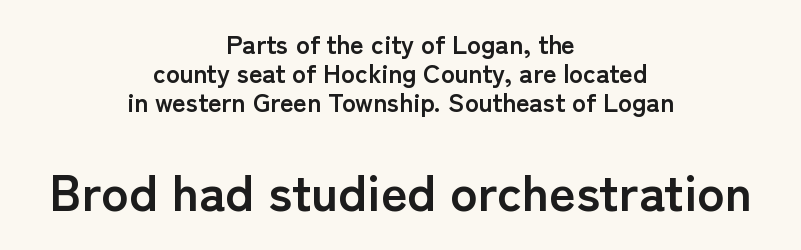
{"serif": "no", "italic": "no", "bold": "yes", "weight": "semibold", "width": "normal", "stroke_contrast": "low", "x_height": "medium", "monospaced": "no", "underline": "no", "align": "center", "line_spacing": "tight", "line_spacing_ratio": 1.12, "letter_spacing": "normal", "letter_spacing_em": 0.0, "larger_block": "second", "size_ratio": 1.96, "glyph_px": 51}
